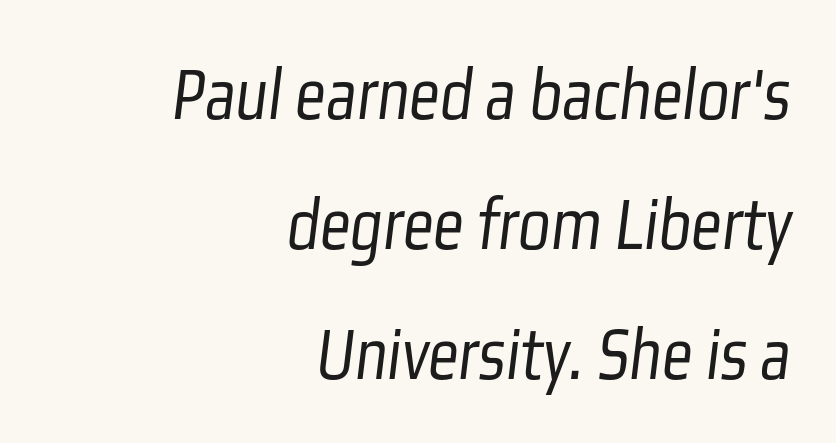
Weight: not bold — regular or lighter. The type family on display is of the sans-serif kind. Compared with typical body copy, the letter spacing here is the same. Has an underline been added? It has not.
